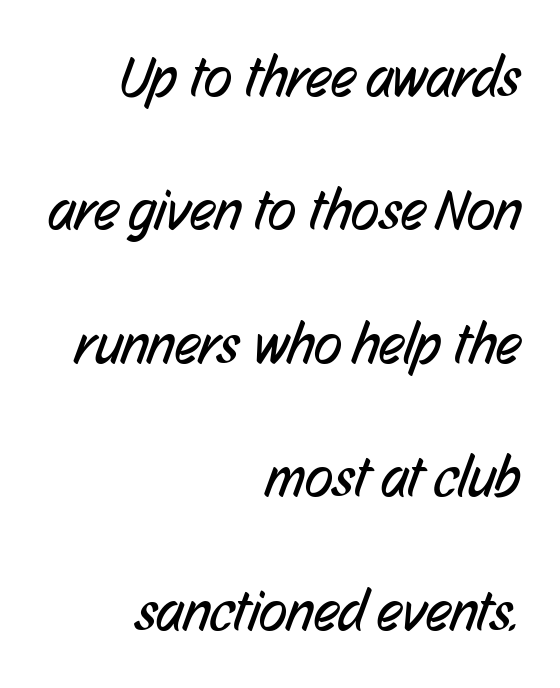
{"serif": "no", "bold": "no", "weight": "regular", "width": "condensed", "stroke_contrast": "low", "x_height": "medium", "monospaced": "no", "underline": "no", "align": "right", "line_spacing": "loose", "line_spacing_ratio": 2.3, "letter_spacing": "normal", "letter_spacing_em": 0.0, "glyph_px": 58}
